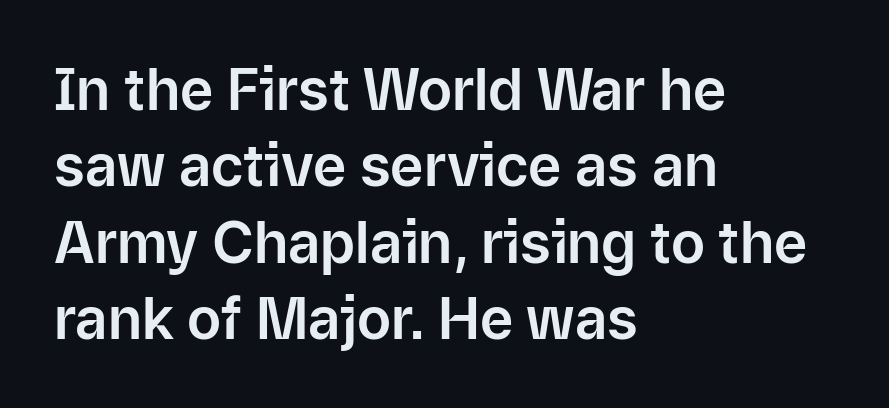
The image shows 57 px sans-serif type, upright; set left-aligned, normal line spacing (1.34x), normal letter spacing, not underlined; low stroke contrast and a medium x-height.
